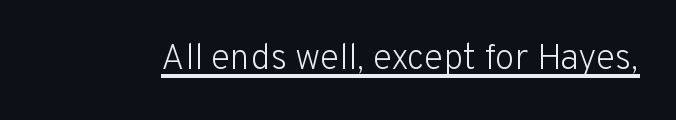
{"serif": "no", "italic": "no", "bold": "no", "weight": "light", "width": "normal", "stroke_contrast": "low", "x_height": "medium", "monospaced": "no", "underline": "yes", "letter_spacing": "normal", "letter_spacing_em": 0.0, "glyph_px": 36}
